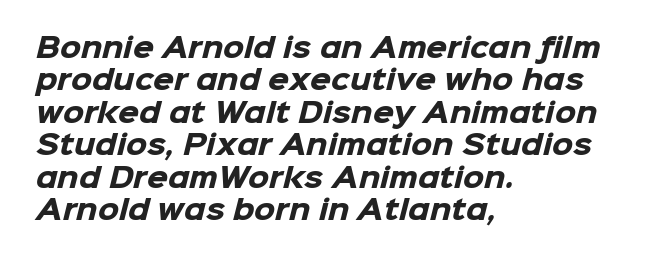
Check the space under the baseline: it is left empty. Does the weight exceed regular? Yes, all the way to bold. Horizontal alignment here is leftward, the default for most running prose. Between one letter and the next there's only the usual sliver of space.
